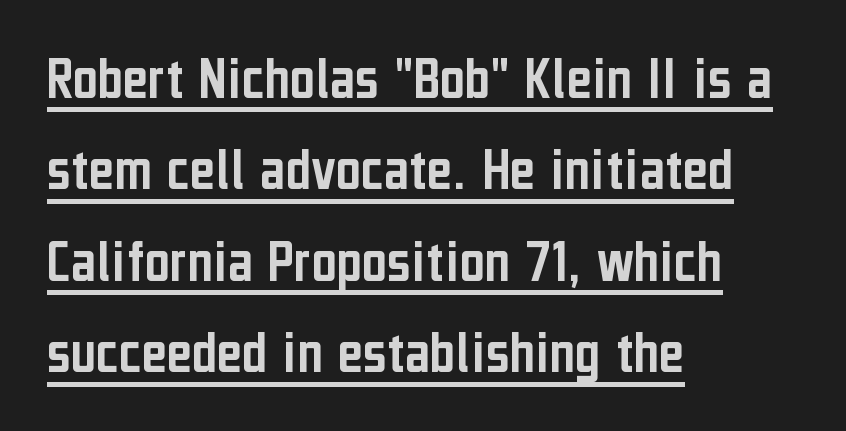
Q: Is the text italic (slanted)? A: No, it is upright.
Q: Is the typeface a serif or a sans-serif typeface? A: Sans-serif.
Q: Is the text underlined? A: Yes.
Q: How is the paragraph aligned? A: Left-aligned.
Q: Is the spacing between letters normal or unusually wide? A: Normal.
Q: Is the spacing between lines tight, normal or loose? A: Normal.
Q: Width (condensed, normal, or wide)? A: Condensed.
Q: Stroke contrast? A: Low.
Q: x-height? A: Medium.
Q: Monospaced? A: No.
